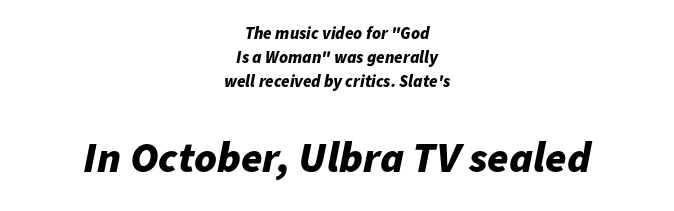
The image shows 43 px bold type, italic (leaning right); set centered, normal line spacing (1.4x), normal letter spacing, not underlined; the second (bottom) block is 2.53x larger; low stroke contrast and a medium x-height.
